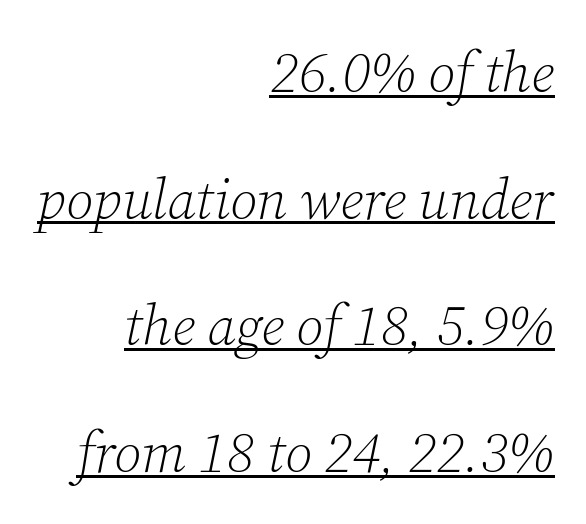
You could fit nearly another row in the gap between these rows. A light-to-regular cut is what we see here. The line texture is even and compact thanks to regular tracking. The compositor pushed each line to the right boundary. Quick note: italic.
